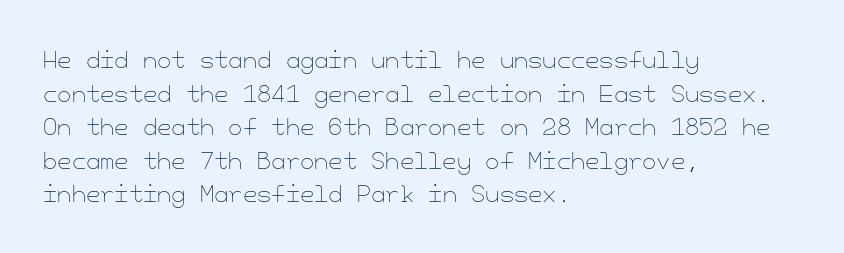
What stands out about the letter spacing? Nothing — it is the standard amount. Type without underlining. You can tell it's not italic because the verticals are truly vertical. Is there much room between lines? A standard amount, neither cramped nor airy.
